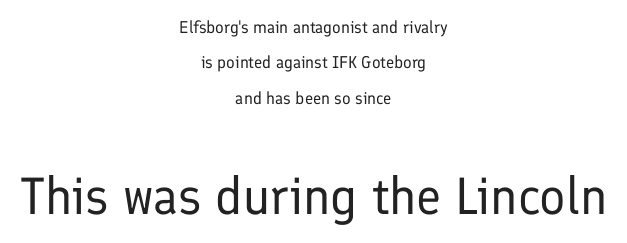
{"serif": "no", "italic": "no", "bold": "no", "weight": "regular", "width": "normal", "stroke_contrast": "low", "x_height": "medium", "monospaced": "no", "underline": "no", "align": "center", "line_spacing": "loose", "line_spacing_ratio": 2.08, "letter_spacing": "normal", "letter_spacing_em": 0.0, "larger_block": "second", "size_ratio": 3.06, "glyph_px": 52}
